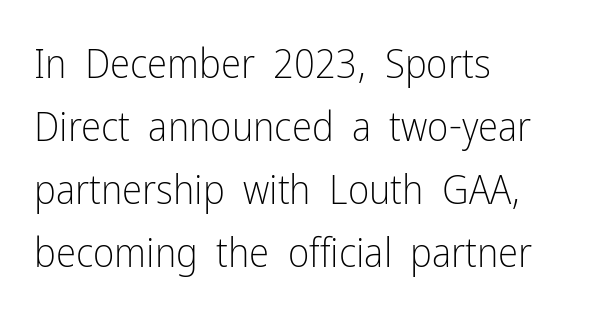
{"serif": "no", "italic": "no", "bold": "no", "weight": "light", "width": "condensed", "stroke_contrast": "low", "x_height": "medium", "monospaced": "no", "underline": "no", "align": "left", "line_spacing": "normal", "line_spacing_ratio": 1.54, "letter_spacing": "normal", "letter_spacing_em": 0.0, "glyph_px": 41}
